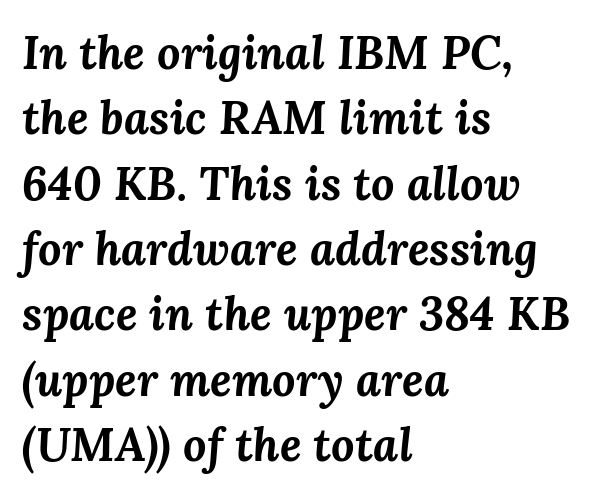
Q: Is the text bold? A: Yes.
Q: Is the text italic (slanted)? A: Yes, it leans right by about 3 degrees.
Q: Is the text underlined? A: No.
Q: How is the paragraph aligned? A: Left-aligned.
Q: Is the spacing between letters normal or unusually wide? A: Normal.
Q: Is the spacing between lines tight, normal or loose? A: Normal.
Q: Width (condensed, normal, or wide)? A: Normal.
Q: Stroke contrast? A: Medium.
Q: x-height? A: Medium.
Q: Monospaced? A: No.
